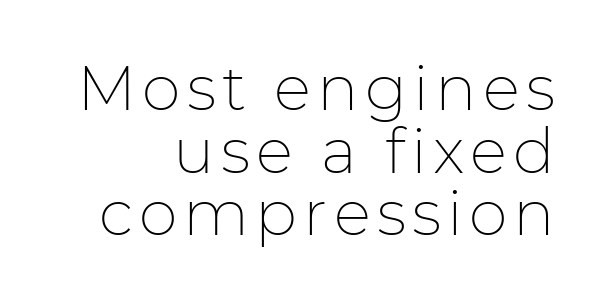
A student would call this right alignment; a typographer would say flush right, rag left. The passage shown is typed in a proportional face where columns would drift. It's the straight-up-and-down kind of type. The passage shown is typeset with a sans-serif family.
